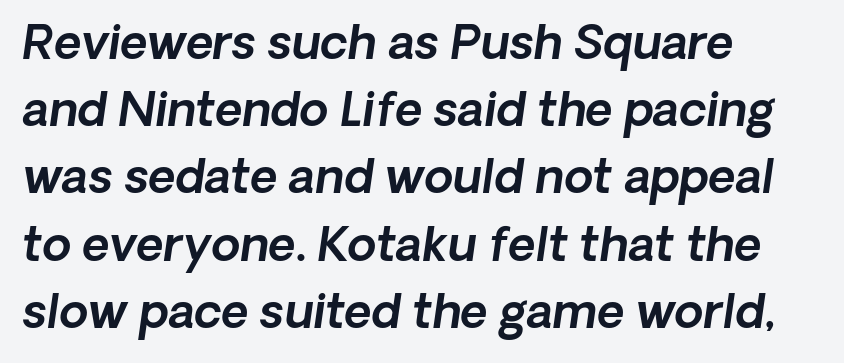
{"italic": "yes", "lean": "right", "slant_degrees": 8, "width": "normal", "x_height": "medium", "monospaced": "no", "underline": "no", "align": "left", "line_spacing": "normal", "line_spacing_ratio": 1.43, "letter_spacing": "normal", "letter_spacing_em": 0.0, "glyph_px": 47}
